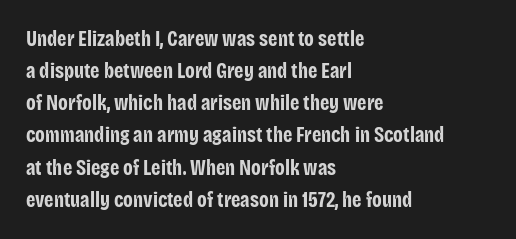
{"italic": "no", "bold": "yes", "underline": "no", "align": "left", "line_spacing": "normal", "line_spacing_ratio": 1.53, "letter_spacing": "normal", "letter_spacing_em": 0.0, "glyph_px": 21}
